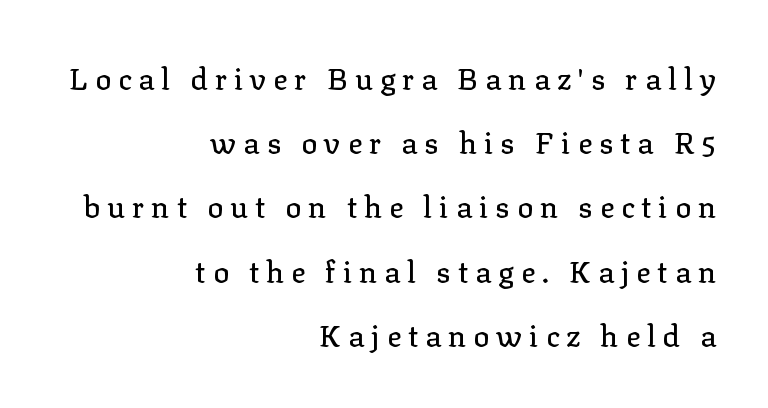
The image shows 30 px serif type, upright; set right-aligned, loose line spacing (2.14x), unusually wide letter spacing (+0.23 em), not underlined; low stroke contrast and a medium x-height.
